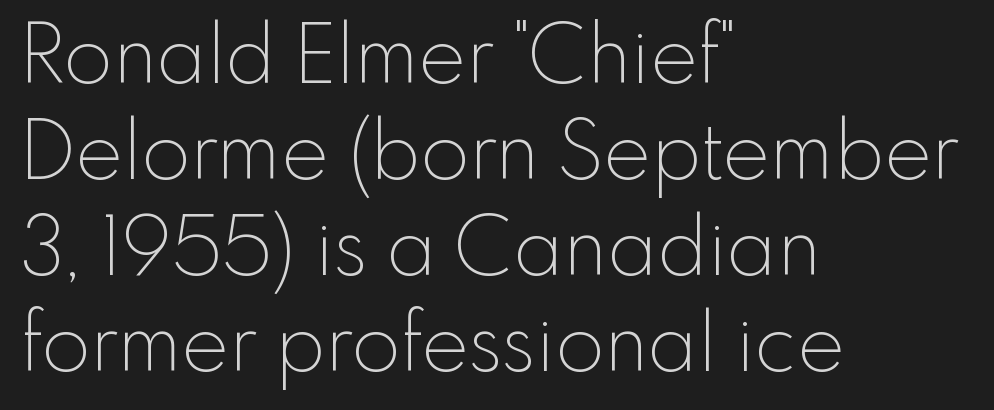
The image shows 80 px thin sans-serif type, upright; set left-aligned, line spacing 1.2x, normal letter spacing, not underlined; a small x-height.
